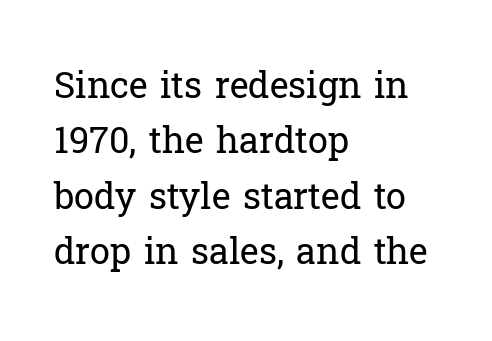
The image shows 36 px regular-weight serif type, upright; set left-aligned, normal line spacing (1.54x), normal letter spacing, not underlined; low stroke contrast and a medium x-height.
